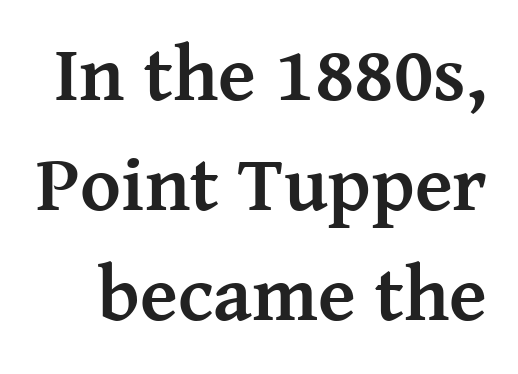
The image shows 78 px semibold serif type, upright; set normal line spacing (1.41x), normal letter spacing, not underlined; medium stroke contrast and a medium x-height.
